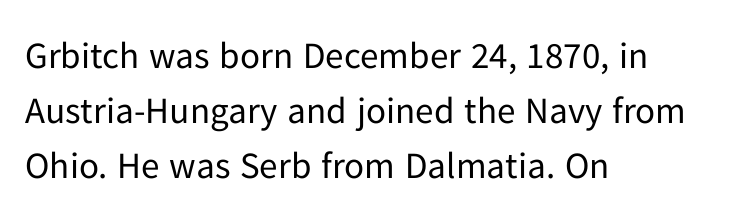
Q: Is the text bold? A: No.
Q: Is the text italic (slanted)? A: No, it is upright.
Q: Is the typeface a serif or a sans-serif typeface? A: Sans-serif.
Q: Is the text underlined? A: No.
Q: How is the paragraph aligned? A: Left-aligned.
Q: Is the spacing between letters normal or unusually wide? A: Normal.
Q: Is the spacing between lines tight, normal or loose? A: Normal.
Q: Width (condensed, normal, or wide)? A: Normal.
Q: Stroke contrast? A: Low.
Q: x-height? A: Medium.
Q: Monospaced? A: No.
